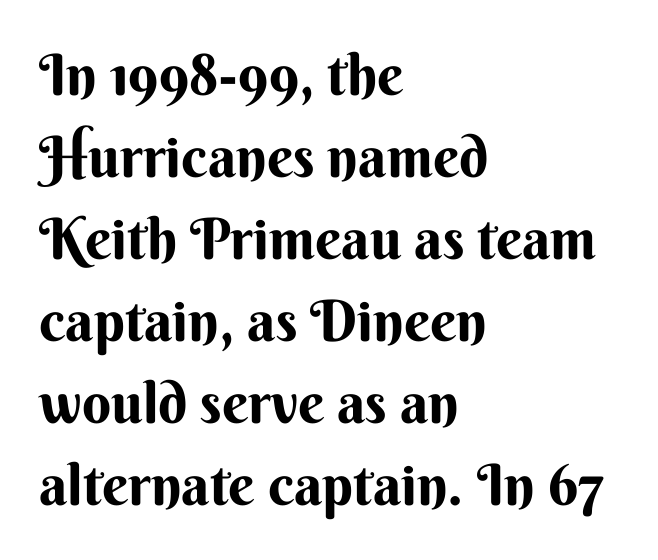
The image shows 57 px sans-serif type, upright; set left-aligned, normal line spacing (1.44x), normal letter spacing, not underlined; medium stroke contrast and a small x-height.
